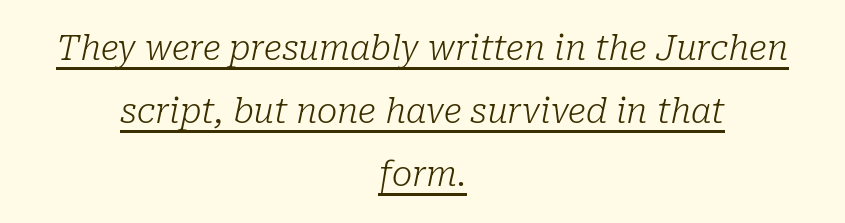
The image shows 34 px light serif type, italic (leaning right); set centered, line spacing 1.85x, normal letter spacing, underlined; low stroke contrast and a medium x-height.
